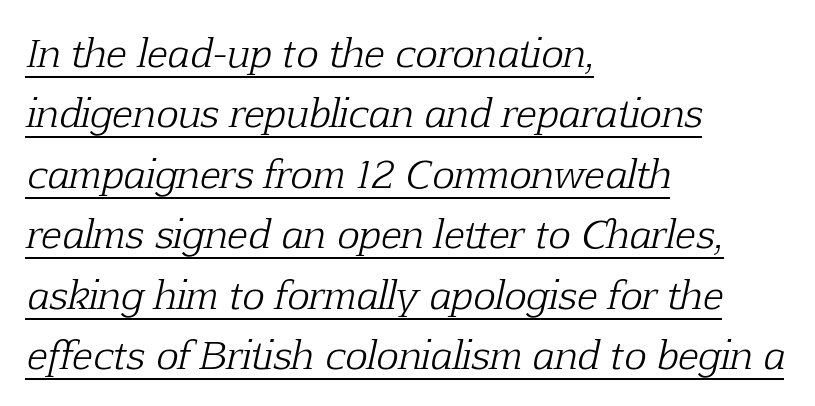
Q: Is the text bold? A: No.
Q: Is the text italic (slanted)? A: Yes, it leans right by about 12 degrees.
Q: Is the typeface a serif or a sans-serif typeface? A: Serif.
Q: Is the text underlined? A: Yes.
Q: How is the paragraph aligned? A: Left-aligned.
Q: Is the spacing between letters normal or unusually wide? A: Normal.
Q: Is the spacing between lines tight, normal or loose? A: Normal.
Q: Width (condensed, normal, or wide)? A: Normal.
Q: Stroke contrast? A: Low.
Q: x-height? A: Medium.
Q: Monospaced? A: No.
